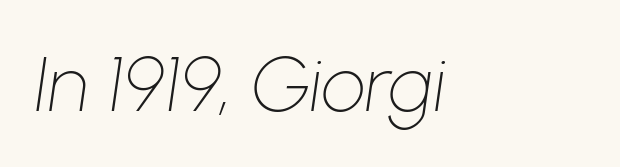
Q: Is the text bold? A: No.
Q: Is the text italic (slanted)? A: Yes, it leans right by about 8 degrees.
Q: Is the text underlined? A: No.
Q: Is the spacing between letters normal or unusually wide? A: Normal.
Q: Width (condensed, normal, or wide)? A: Normal.
Q: Stroke contrast? A: Low.
Q: x-height? A: Medium.
Q: Monospaced? A: No.
